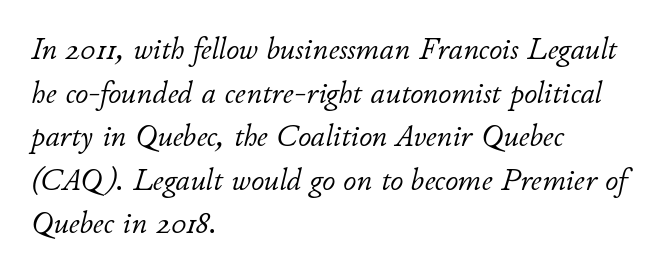
Q: Is the text bold? A: No.
Q: Is the text italic (slanted)? A: Yes, it leans right by about 11 degrees.
Q: Is the text underlined? A: No.
Q: How is the paragraph aligned? A: Left-aligned.
Q: Is the spacing between letters normal or unusually wide? A: Normal.
Q: Is the spacing between lines tight, normal or loose? A: Normal.
Q: Width (condensed, normal, or wide)? A: Normal.
Q: Stroke contrast? A: Low.
Q: x-height? A: Small.
Q: Monospaced? A: No.
